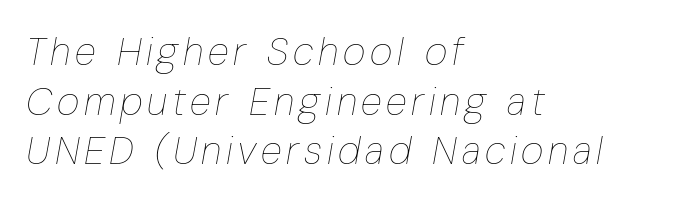
The image shows 39 px thin, condensed type, italic (leaning right); set left-aligned, normal line spacing (1.27x), not underlined; low stroke contrast and a medium x-height.
